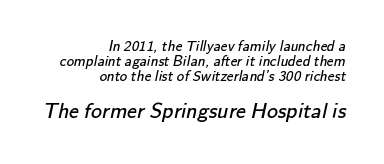
{"bold": "no", "underline": "no", "align": "right", "line_spacing": "tight", "line_spacing_ratio": 0.99, "letter_spacing": "normal", "letter_spacing_em": 0.0, "larger_block": "second", "size_ratio": 1.47, "glyph_px": 22}
